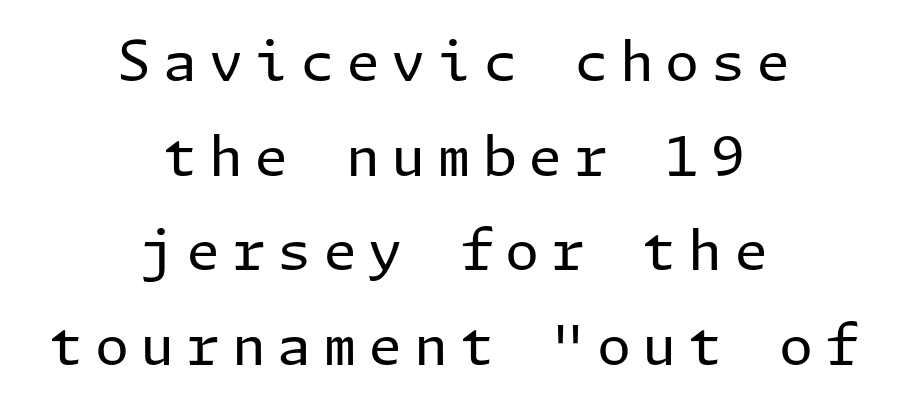
Summary of weight: not heavy and not bold. No feet cap the strokes, marking this as sans-serif type. The rendering inserts visible extra space after every character. The lettering holds an erect, upright posture throughout.
